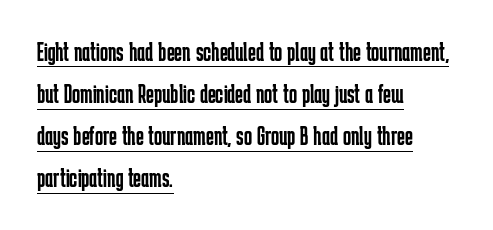
{"italic": "no", "bold": "no", "underline": "yes", "align": "left", "line_spacing": "normal", "line_spacing_ratio": 1.56, "letter_spacing": "normal", "letter_spacing_em": 0.0, "glyph_px": 27}
